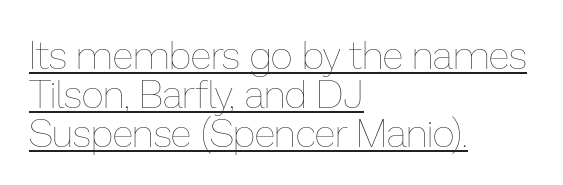
The image shows 39 px thin type, upright; set left-aligned, tight line spacing (1.0x), normal letter spacing, underlined; low stroke contrast and a medium x-height.
